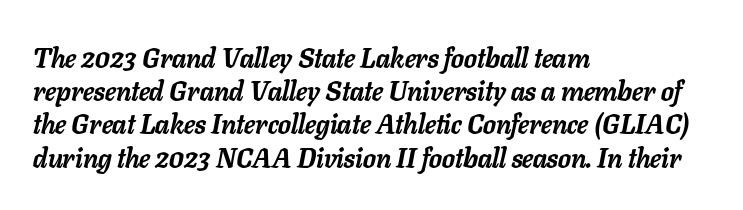
Q: Is the text bold? A: Yes.
Q: Is the text italic (slanted)? A: Yes, it leans right by about 11 degrees.
Q: Is the text underlined? A: No.
Q: How is the paragraph aligned? A: Left-aligned.
Q: Is the spacing between letters normal or unusually wide? A: Normal.
